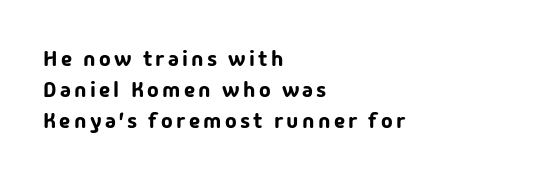
Q: Is the text italic (slanted)? A: No, it is upright.
Q: Is the text underlined? A: No.
Q: How is the paragraph aligned? A: Left-aligned.
Q: Is the spacing between lines tight, normal or loose? A: Normal.
